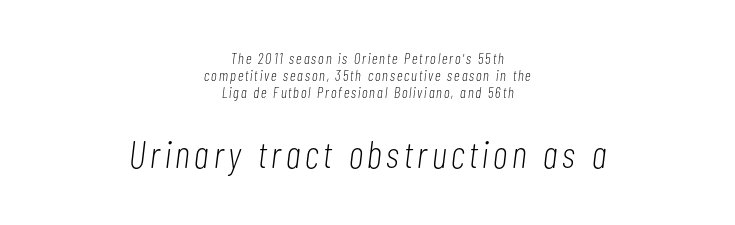
Q: Is the text bold? A: No.
Q: Is the text italic (slanted)? A: Yes, it leans right by about 7 degrees.
Q: Is the text underlined? A: No.
Q: How is the paragraph aligned? A: Centered.
Q: Is the spacing between lines tight, normal or loose? A: Tight.
Q: Which block of text is set in a larger size, the first (top) or the second (bottom)? A: The second (bottom) one.
Q: Width (condensed, normal, or wide)? A: Condensed.
Q: Stroke contrast? A: Low.
Q: x-height? A: Medium.
Q: Monospaced? A: No.
